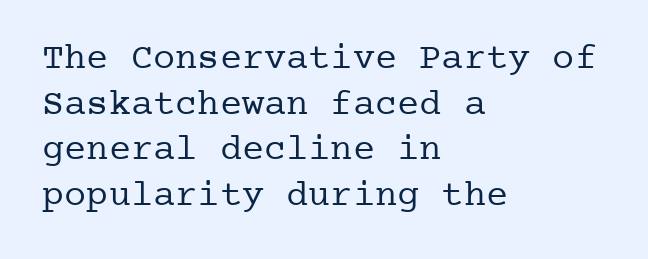
The strokes carry an ordinary text weight at most. Old-style or modern, the face here clearly has serifs. These lines stack with their left ends in a neat column. Just letters on the line, the space beneath them empty. Glyph-to-glyph distance matches everyday printed text.
